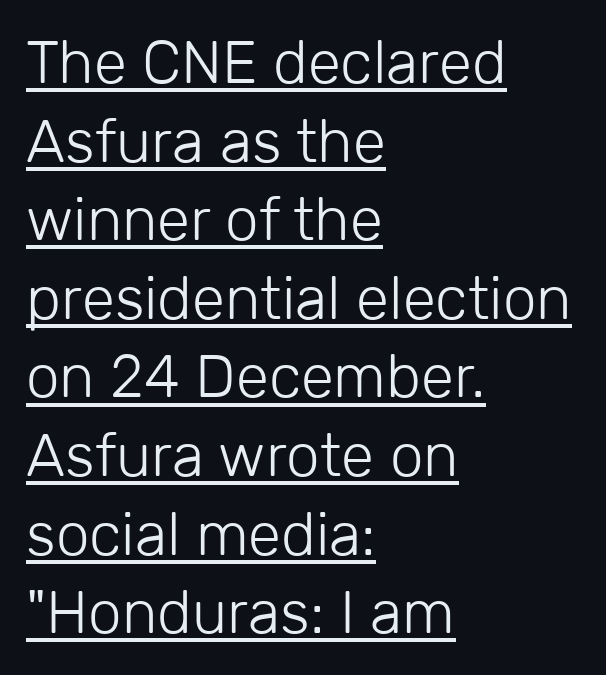
Do the letters lean? They stand straight. The horizontal fit of the characters is conventional and even. This sample keeps an unexceptional amount of space between lines. Think standard paragraph weight, or any step lighter than that.
